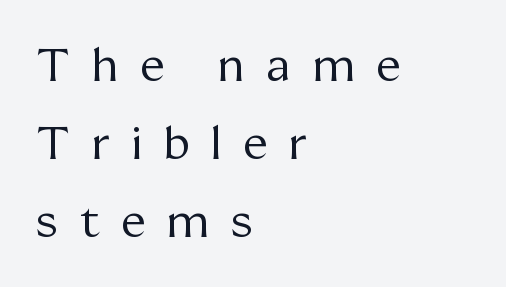
{"serif": "yes", "italic": "no", "bold": "no", "weight": "regular", "width": "normal", "stroke_contrast": "medium", "x_height": "medium", "monospaced": "no", "underline": "no", "align": "left", "line_spacing_ratio": 1.73, "letter_spacing": "wide", "letter_spacing_em": 0.49, "glyph_px": 45}
